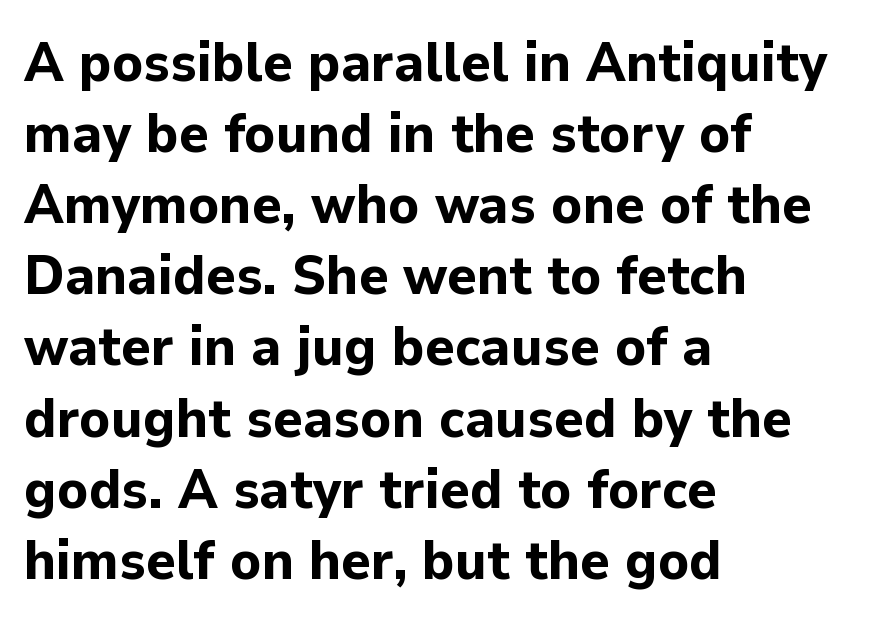
{"serif": "no", "italic": "no", "bold": "yes", "weight": "bold", "width": "normal", "stroke_contrast": "low", "x_height": "medium", "monospaced": "no", "underline": "no", "align": "left", "line_spacing": "normal", "line_spacing_ratio": 1.27, "letter_spacing": "normal", "letter_spacing_em": 0.0, "glyph_px": 56}
